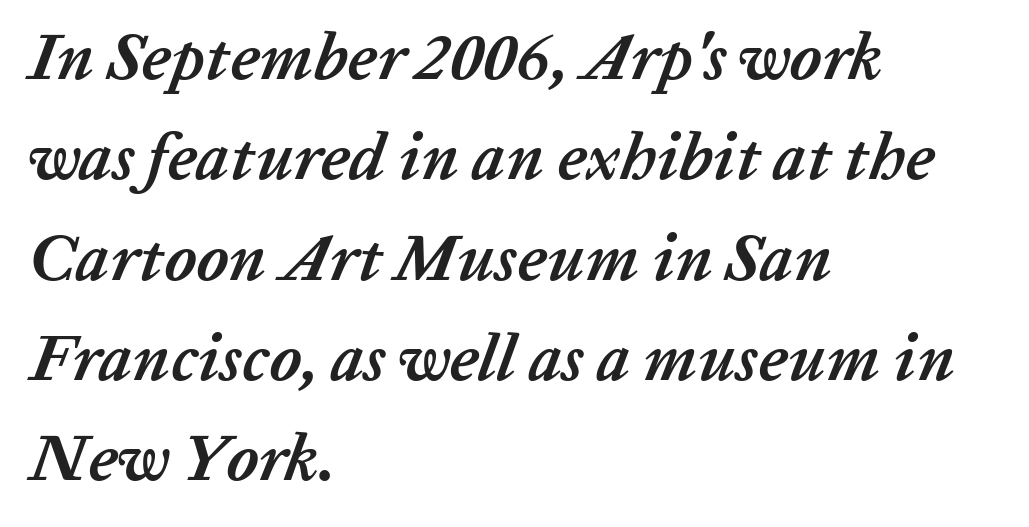
The image shows 66 px semibold type, italic (leaning right); set left-aligned, normal line spacing (1.52x), normal letter spacing, not underlined; low stroke contrast and a medium x-height.
